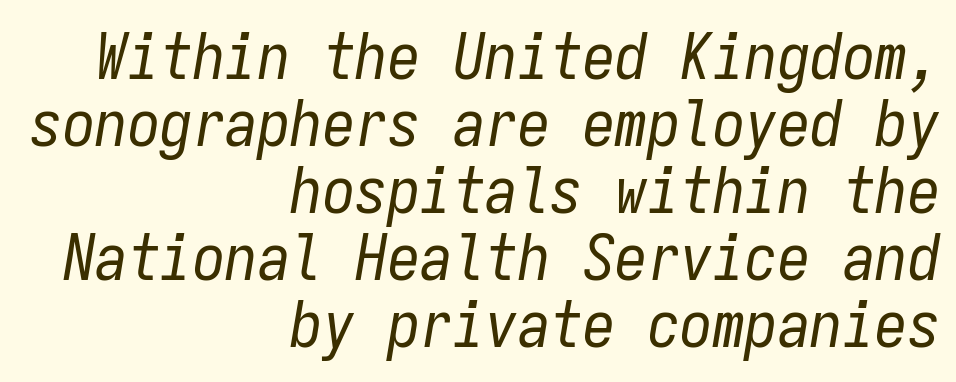
Q: Is the text bold? A: No.
Q: Is the text italic (slanted)? A: Yes, it leans right by about 9 degrees.
Q: Is the text underlined? A: No.
Q: How is the paragraph aligned? A: Right-aligned.
Q: Is the spacing between letters normal or unusually wide? A: Normal.
Q: Is the spacing between lines tight, normal or loose? A: Tight.
Q: Width (condensed, normal, or wide)? A: Condensed.
Q: Stroke contrast? A: Low.
Q: x-height? A: Medium.
Q: Monospaced? A: Yes.
